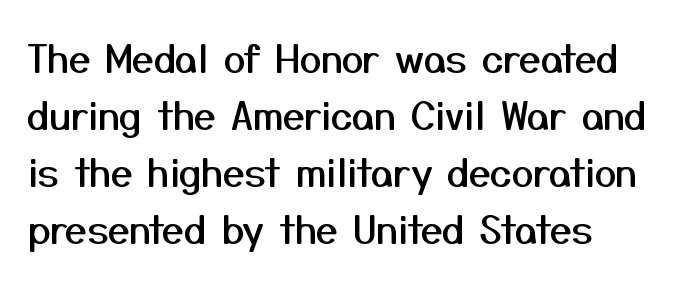
The image shows 39 px sans-serif type, upright; set left-aligned, normal line spacing (1.46x), normal letter spacing, not underlined; medium stroke contrast and a medium x-height.
